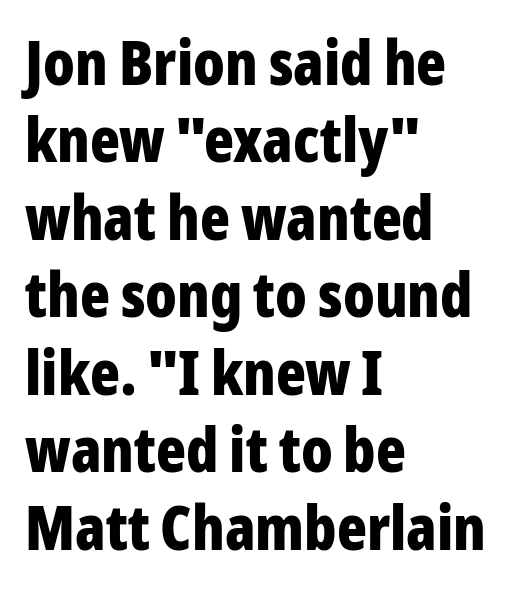
A typesetter would call this proportional, since set widths differ per character. I'd call this a sans setting — the letters go barefoot. The passage shown is emphatically bold. Successive baselines arrive at the customary interval.
